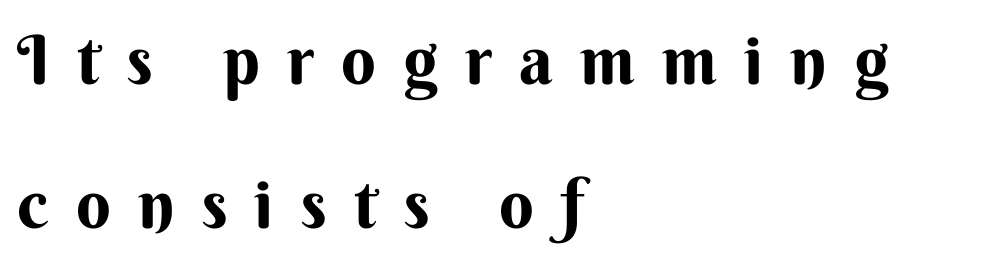
The image shows 68 px sans-serif type, upright; set left-aligned, loose line spacing (2.12x), unusually wide letter spacing (+0.4 em), not underlined; medium stroke contrast and a small x-height.
